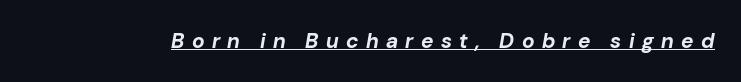
The image shows 21 px bold type, italic (leaning right); set unusually wide letter spacing (+0.35 em), underlined.
